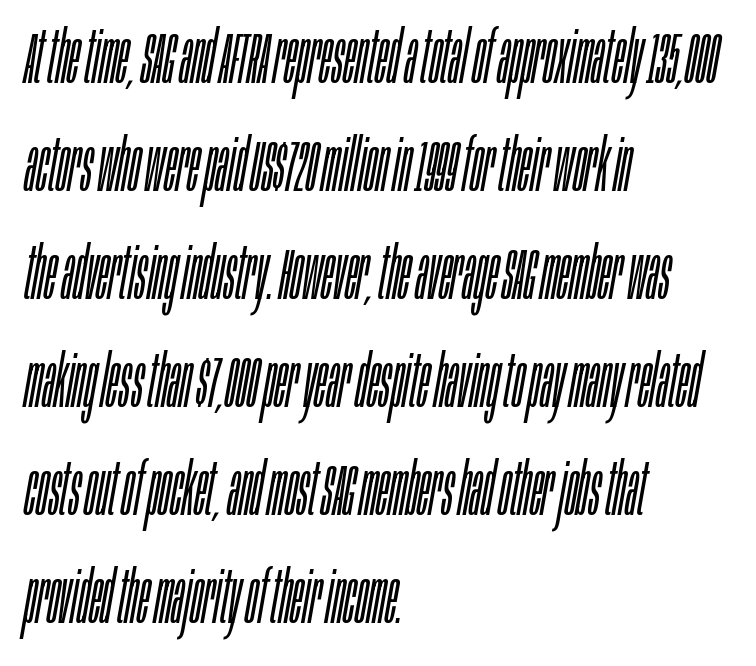
{"italic": "yes", "lean": "right", "slant_degrees": 10, "bold": "no", "weight": "light", "width": "condensed", "stroke_contrast": "low", "x_height": "large", "monospaced": "no", "underline": "no", "align": "left", "line_spacing": "normal", "line_spacing_ratio": 1.5, "letter_spacing": "normal", "letter_spacing_em": 0.0, "glyph_px": 72}
